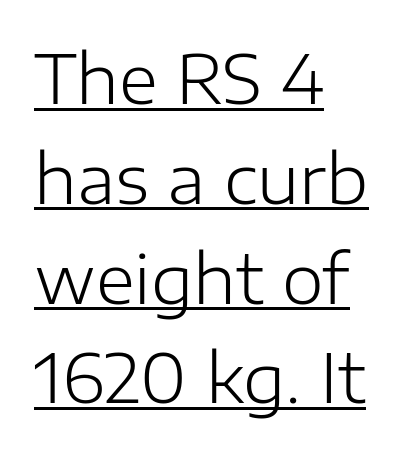
{"serif": "no", "italic": "no", "bold": "no", "weight": "light", "width": "normal", "stroke_contrast": "low", "x_height": "medium", "monospaced": "no", "underline": "yes", "align": "left", "line_spacing": "normal", "line_spacing_ratio": 1.49, "letter_spacing": "normal", "letter_spacing_em": 0.0, "glyph_px": 67}
